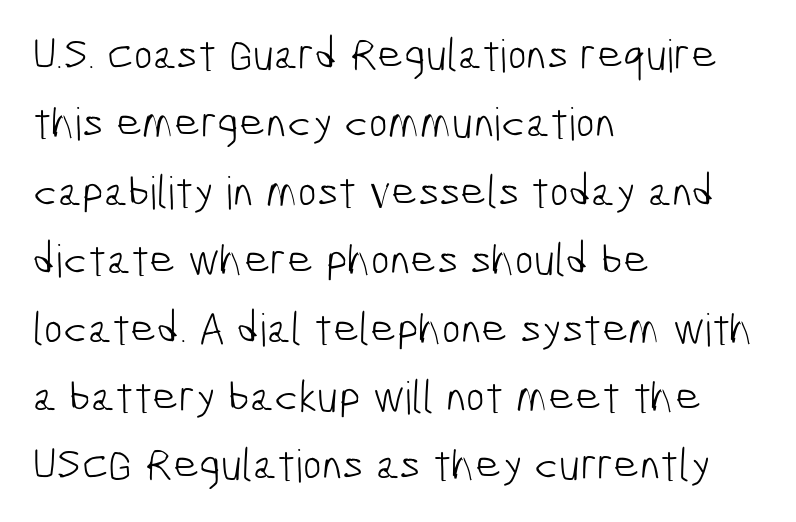
The image shows 45 px light, condensed sans-serif type; set left-aligned, normal line spacing (1.52x), normal letter spacing, not underlined; low stroke contrast and a medium x-height.
